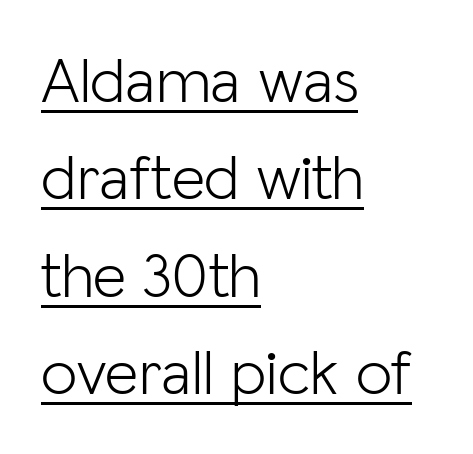
{"serif": "no", "italic": "no", "bold": "no", "weight": "light", "width": "normal", "stroke_contrast": "low", "x_height": "medium", "monospaced": "no", "underline": "yes", "align": "left", "line_spacing": "normal", "line_spacing_ratio": 1.5, "letter_spacing": "normal", "letter_spacing_em": 0.0, "glyph_px": 65}
